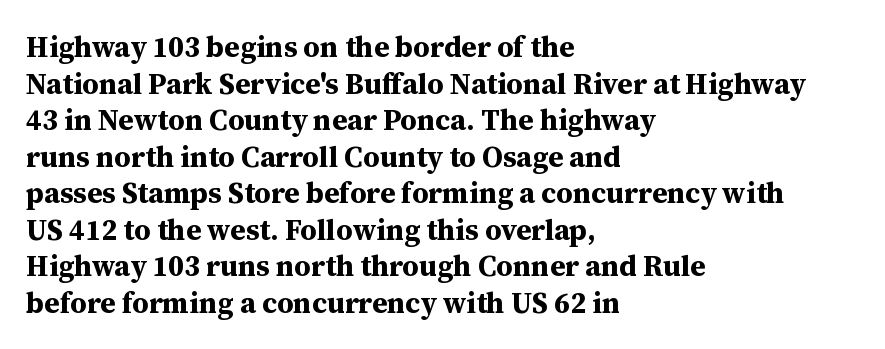
Q: Is the text bold? A: Yes.
Q: Is the text italic (slanted)? A: No, it is upright.
Q: Is the typeface a serif or a sans-serif typeface? A: Serif.
Q: Is the text underlined? A: No.
Q: How is the paragraph aligned? A: Left-aligned.
Q: Is the spacing between letters normal or unusually wide? A: Normal.
Q: Is the spacing between lines tight, normal or loose? A: Normal.
Q: Width (condensed, normal, or wide)? A: Normal.
Q: Stroke contrast? A: Medium.
Q: x-height? A: Medium.
Q: Monospaced? A: No.
